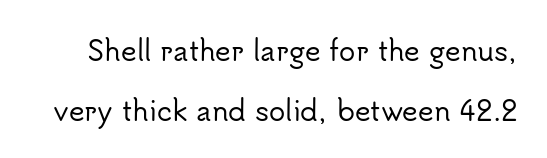
{"italic": "no", "underline": "no", "line_spacing": "loose", "line_spacing_ratio": 2.22, "letter_spacing": "normal", "letter_spacing_em": 0.0, "glyph_px": 27}
